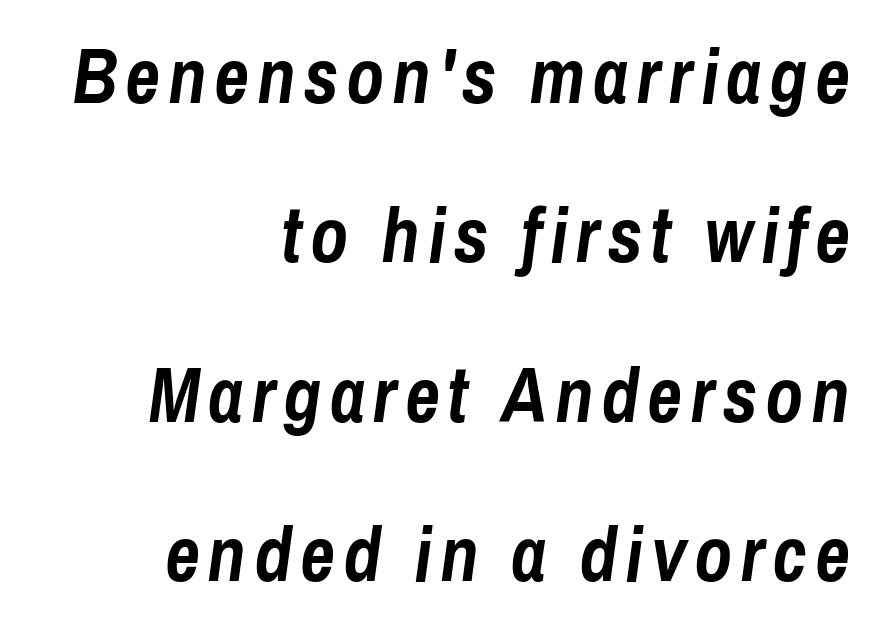
The image shows 77 px semibold, condensed type, italic (leaning right); set right-aligned, loose line spacing (2.07x), not underlined; low stroke contrast and a medium x-height.
